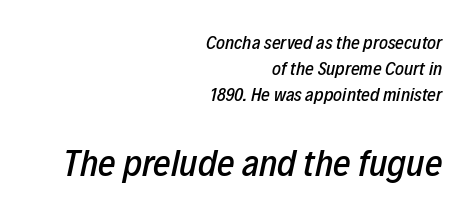
These two chunks differ in scale, with the bottom chunk taking the larger measure. Quick note: underline off. Looking at the ascenders, they clearly lean. You could not count columns in this text — the font is proportionally spaced. There is no visible air inserted between adjacent glyphs. The lines are quadded right.
